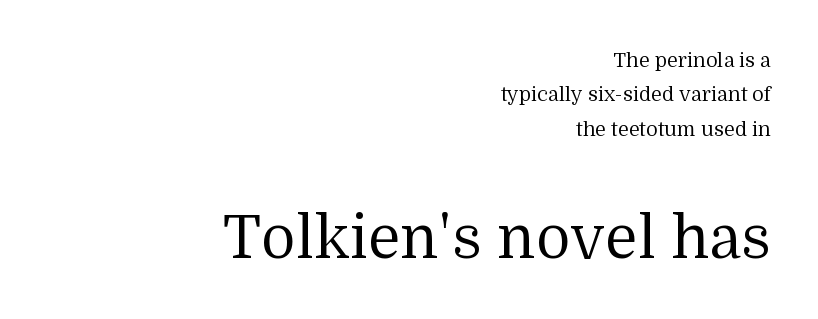
Look at the glyph heights: the lower group is clearly the bigger setting. No letter is thick-stroked: the sample isn't bold. Do the characters align in a grid? No, the font is proportional. The font family rendered here belongs to the serif group. Clear beneath every line of the passage.
